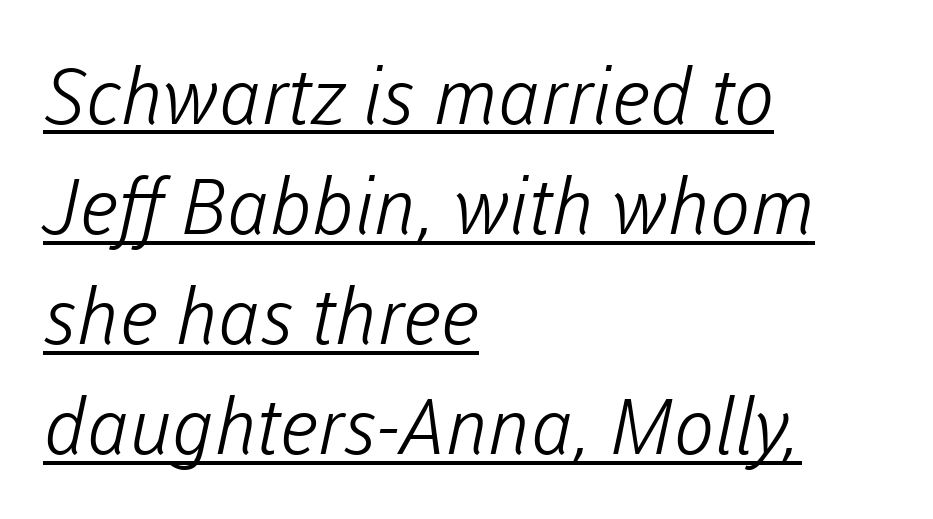
The image shows 77 px light sans-serif type; set left-aligned, normal line spacing (1.43x), normal letter spacing, underlined; low stroke contrast and a medium x-height.
